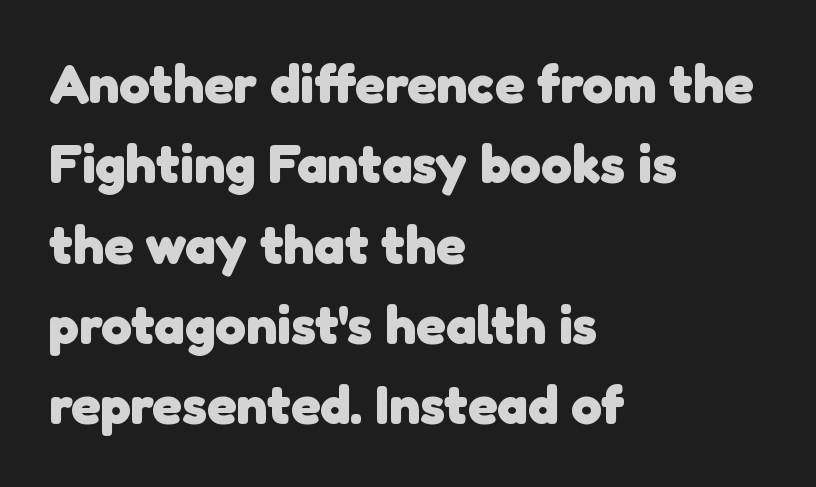
Q: Is the text bold? A: Yes.
Q: Is the typeface a serif or a sans-serif typeface? A: Sans-serif.
Q: Is the text underlined? A: No.
Q: How is the paragraph aligned? A: Left-aligned.
Q: Is the spacing between letters normal or unusually wide? A: Normal.
Q: Is the spacing between lines tight, normal or loose? A: Normal.
Q: Width (condensed, normal, or wide)? A: Normal.
Q: Stroke contrast? A: Low.
Q: x-height? A: Medium.
Q: Monospaced? A: No.
